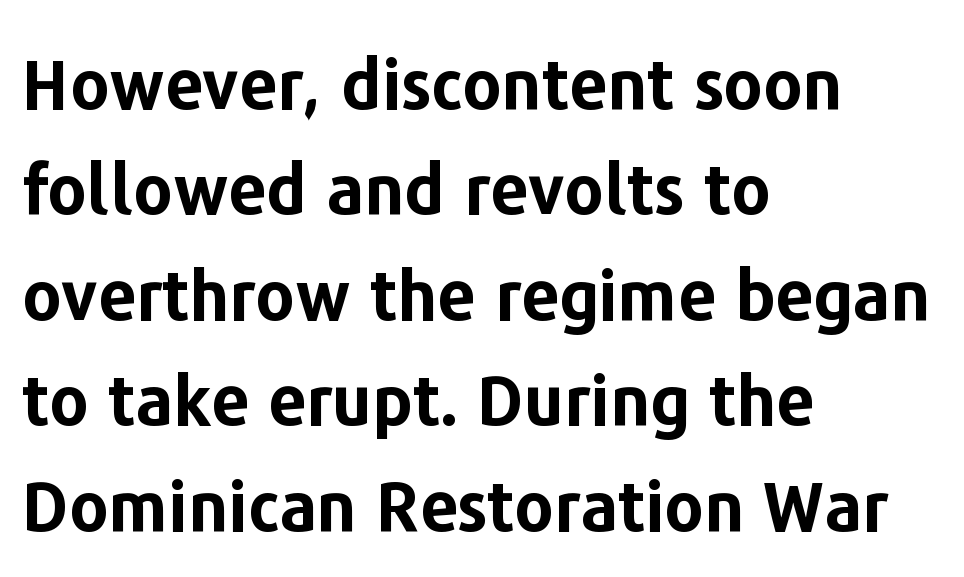
Q: Is the text bold? A: Yes.
Q: Is the text italic (slanted)? A: No, it is upright.
Q: Is the typeface a serif or a sans-serif typeface? A: Sans-serif.
Q: Is the text underlined? A: No.
Q: How is the paragraph aligned? A: Left-aligned.
Q: Is the spacing between letters normal or unusually wide? A: Normal.
Q: Is the spacing between lines tight, normal or loose? A: Normal.
Q: Width (condensed, normal, or wide)? A: Normal.
Q: Stroke contrast? A: Low.
Q: x-height? A: Medium.
Q: Monospaced? A: No.
